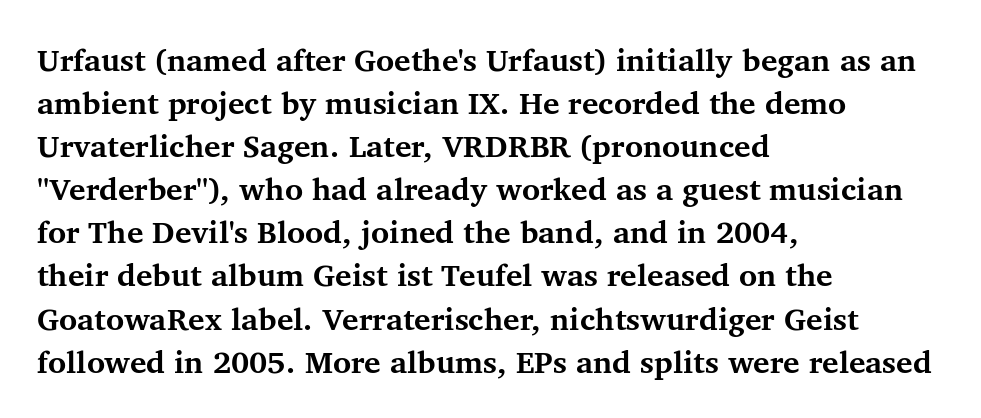
{"serif": "yes", "italic": "no", "bold": "yes", "weight": "bold", "width": "normal", "stroke_contrast": "medium", "x_height": "medium", "monospaced": "no", "underline": "no", "align": "left", "line_spacing": "normal", "line_spacing_ratio": 1.39, "letter_spacing": "normal", "letter_spacing_em": 0.0, "glyph_px": 31}
